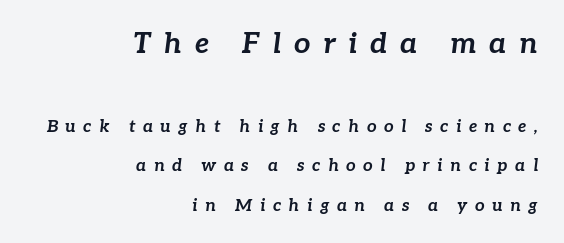
{"italic": "yes", "lean": "right", "slant_degrees": 7, "bold": "yes", "weight": "bold", "width": "normal", "stroke_contrast": "low", "x_height": "medium", "monospaced": "no", "underline": "no", "align": "right", "line_spacing": "loose", "line_spacing_ratio": 2.31, "letter_spacing": "wide", "letter_spacing_em": 0.44, "larger_block": "first", "size_ratio": 1.71, "glyph_px": 29}
